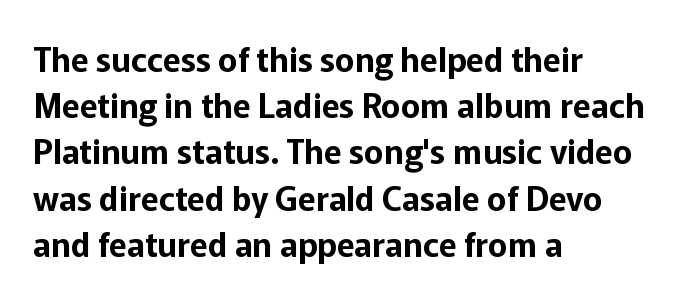
The image shows 33 px sans-serif type, upright; set left-aligned, normal line spacing (1.4x), normal letter spacing, not underlined; low stroke contrast and a medium x-height.
